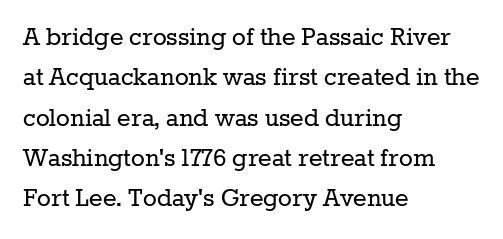
Q: Is the text bold? A: No.
Q: Is the text italic (slanted)? A: No, it is upright.
Q: Is the typeface a serif or a sans-serif typeface? A: Serif.
Q: Is the text underlined? A: No.
Q: How is the paragraph aligned? A: Left-aligned.
Q: Is the spacing between letters normal or unusually wide? A: Normal.
Q: Is the spacing between lines tight, normal or loose? A: Normal.
Q: Width (condensed, normal, or wide)? A: Normal.
Q: Stroke contrast? A: Low.
Q: x-height? A: Medium.
Q: Monospaced? A: No.
